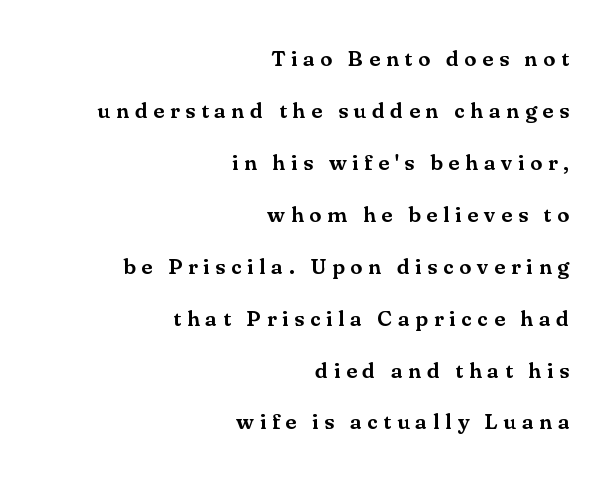
Q: Is the text italic (slanted)? A: No, it is upright.
Q: Is the text underlined? A: No.
Q: How is the paragraph aligned? A: Right-aligned.
Q: Is the spacing between letters normal or unusually wide? A: Unusually wide.
Q: Is the spacing between lines tight, normal or loose? A: Loose.
